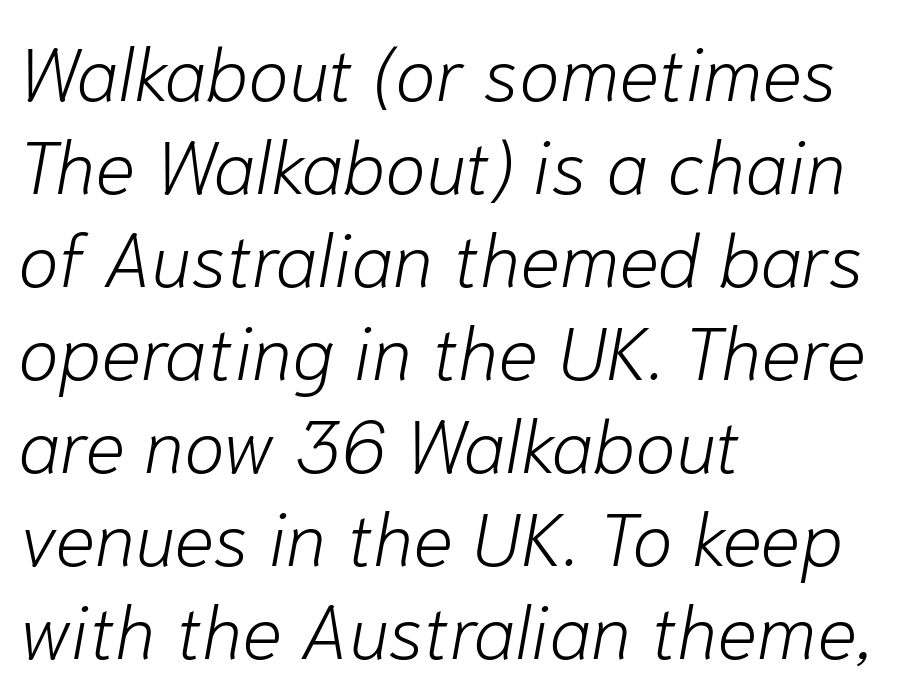
The image shows 75 px light type, italic (leaning right); set left-aligned, line spacing 1.24x, normal letter spacing, not underlined; low stroke contrast and a medium x-height.
